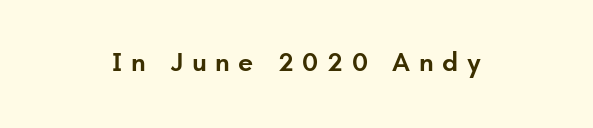
Q: Is the text bold? A: Semi-bold.
Q: Is the text italic (slanted)? A: No, it is upright.
Q: Is the text underlined? A: No.
Q: How is the paragraph aligned? A: Centered.
Q: Is the spacing between letters normal or unusually wide? A: Unusually wide.
